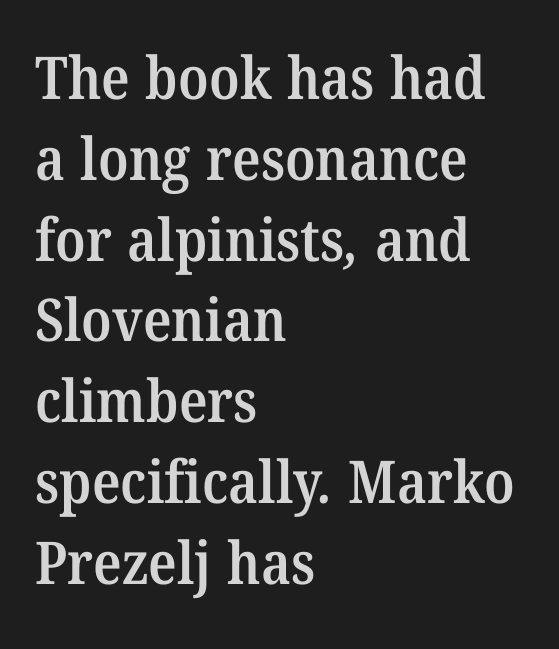
The image shows 59 px semibold serif type; set left-aligned, normal line spacing (1.37x), normal letter spacing, not underlined; medium stroke contrast and a medium x-height.
